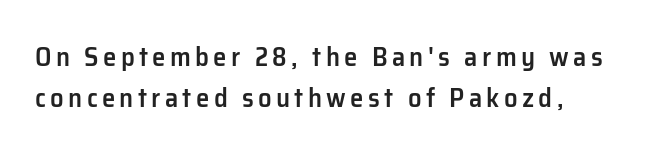
The image shows 27 px text type, upright; set left-aligned, normal line spacing (1.53x), not underlined.
